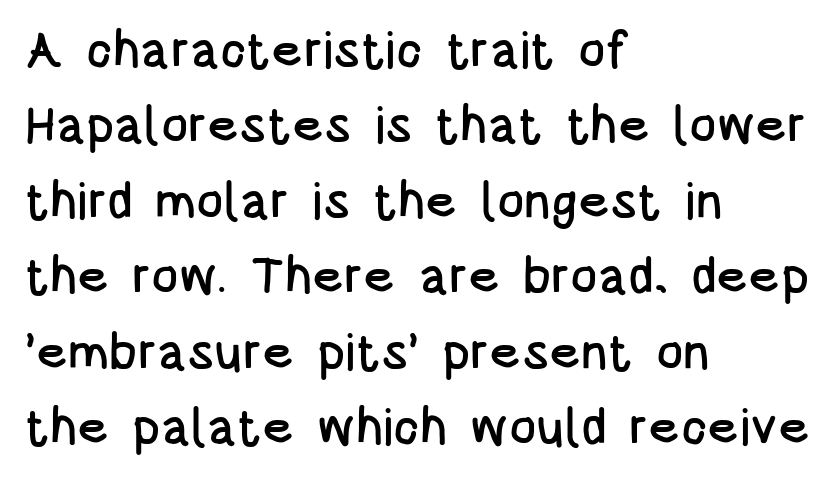
{"serif": "no", "italic": "no", "width": "condensed", "stroke_contrast": "low", "x_height": "large", "monospaced": "no", "underline": "no", "align": "left", "line_spacing": "normal", "line_spacing_ratio": 1.48, "letter_spacing": "normal", "letter_spacing_em": 0.0, "glyph_px": 51}
